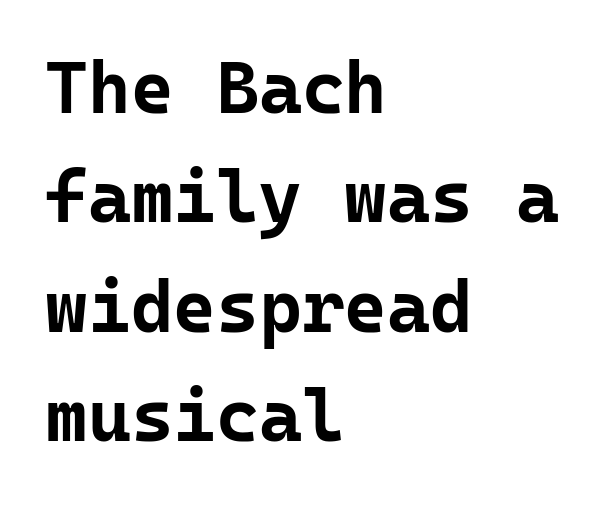
{"serif": "no", "italic": "no", "bold": "yes", "weight": "bold", "width": "normal", "stroke_contrast": "low", "x_height": "medium", "monospaced": "yes", "underline": "no", "align": "left", "line_spacing": "normal", "line_spacing_ratio": 1.5, "letter_spacing": "normal", "letter_spacing_em": 0.0, "glyph_px": 73}
